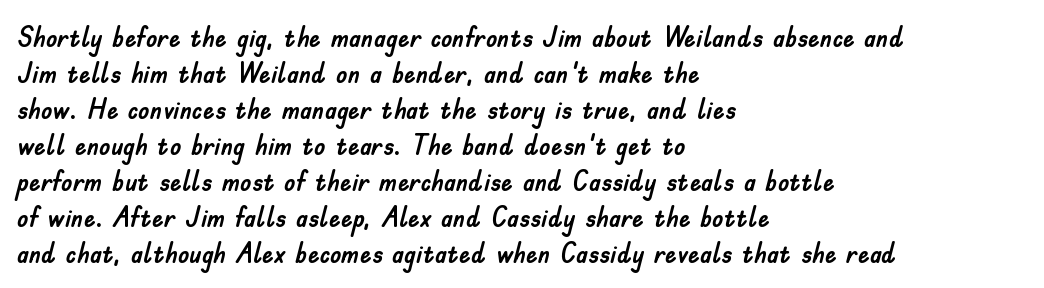
Q: Is the text italic (slanted)? A: Yes.
Q: Is the typeface a serif or a sans-serif typeface? A: Sans-serif.
Q: Is the text underlined? A: No.
Q: How is the paragraph aligned? A: Left-aligned.
Q: Is the spacing between letters normal or unusually wide? A: Normal.
Q: Width (condensed, normal, or wide)? A: Normal.
Q: Stroke contrast? A: Low.
Q: x-height? A: Small.
Q: Monospaced? A: No.
